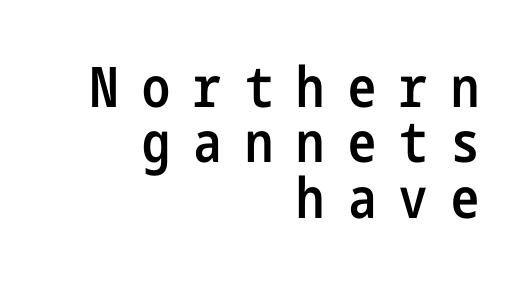
Notice how the stems are strictly vertical — no italics here. The passage shown stacks its lines with hardly any gap. Each row of text sits above clean, open space. Heft: intermediate — a semibold. Alignment: flush right.
